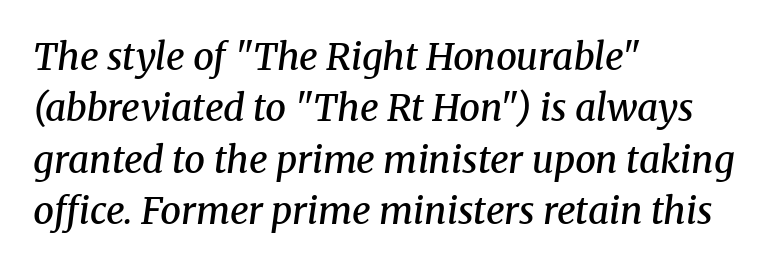
Every row of glyphs begins at an identical x-position on the left. The glyphs look as if they've been sheared to an angle. Vertical spacing — default. Underlining? Definitely not there. Each letter's strokes conclude with small projecting serifs. Compared with an ordinary text face, these strokes are moderately heavier — a semibold.
